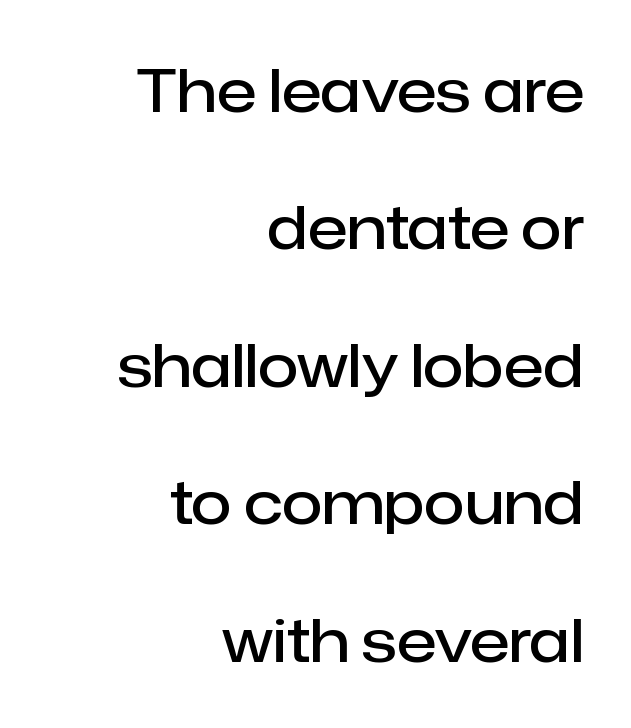
{"serif": "no", "italic": "no", "bold": "semi", "weight": "semibold", "width": "normal", "stroke_contrast": "low", "x_height": "medium", "monospaced": "no", "underline": "no", "align": "right", "line_spacing": "loose", "line_spacing_ratio": 2.33, "letter_spacing": "normal", "letter_spacing_em": 0.0, "glyph_px": 59}
